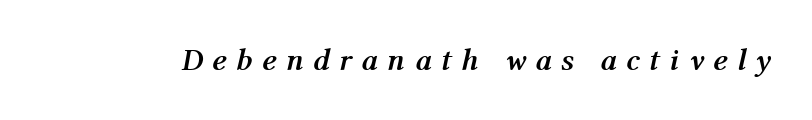
Q: Is the text bold? A: Yes.
Q: Is the text italic (slanted)? A: Yes, it leans right by about 12 degrees.
Q: Is the text underlined? A: No.
Q: Is the spacing between letters normal or unusually wide? A: Unusually wide.
Q: Width (condensed, normal, or wide)? A: Normal.
Q: Stroke contrast? A: Medium.
Q: x-height? A: Medium.
Q: Monospaced? A: No.
